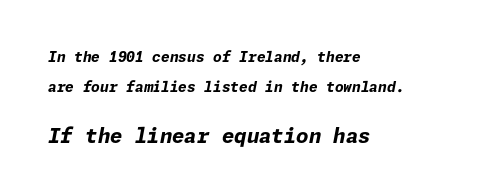
{"italic": "yes", "lean": "right", "slant_degrees": 11, "bold": "yes", "underline": "no", "align": "left", "line_spacing": "loose", "line_spacing_ratio": 2.15, "letter_spacing": "normal", "letter_spacing_em": 0.0, "larger_block": "second", "size_ratio": 1.43, "glyph_px": 20}
